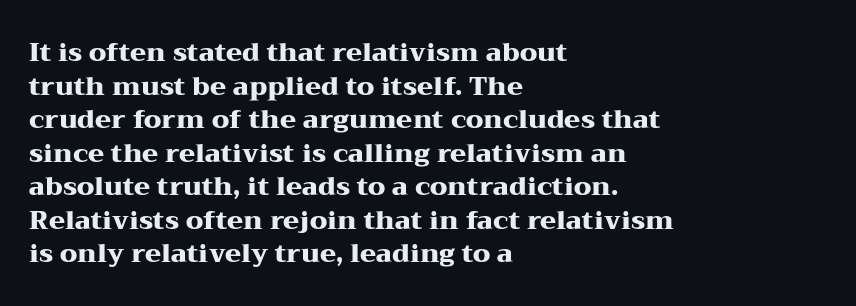
The image shows 26 px bold type, upright; set left-aligned, normal line spacing (1.29x), normal letter spacing, not underlined.
